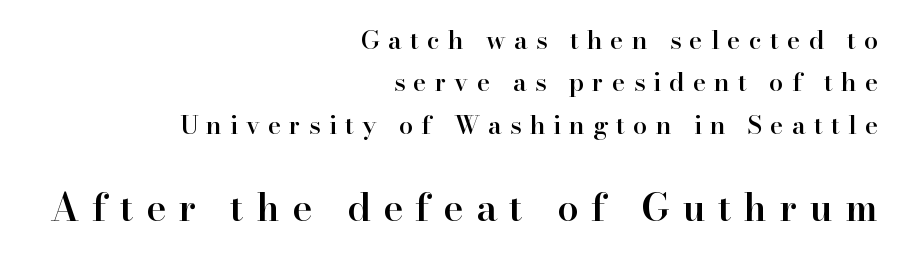
{"serif": "yes", "italic": "no", "bold": "semi", "weight": "semibold", "width": "normal", "stroke_contrast": "high", "x_height": "small", "monospaced": "no", "underline": "no", "align": "right", "line_spacing": "normal", "line_spacing_ratio": 1.7, "letter_spacing": "wide", "letter_spacing_em": 0.33, "larger_block": "second", "size_ratio": 1.52, "glyph_px": 38}
